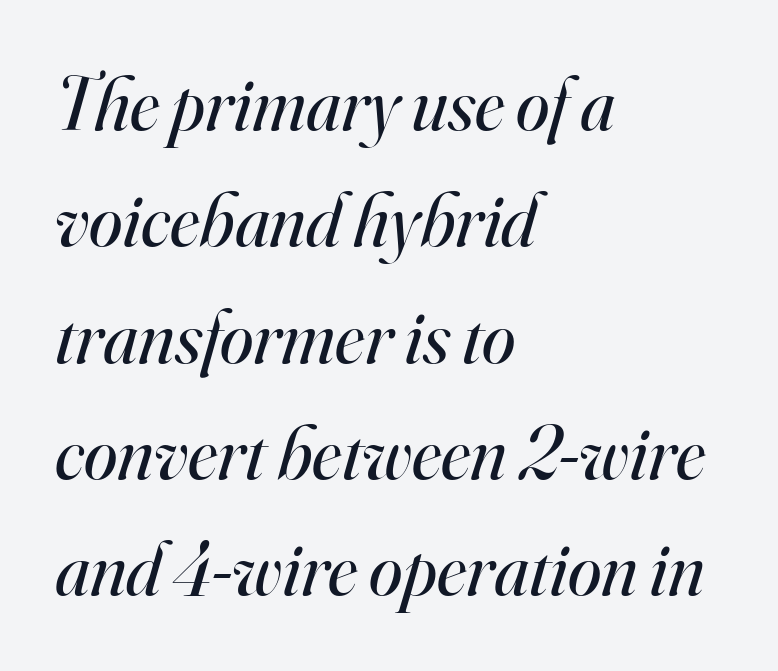
The image shows 76 px regular-weight serif type, italic (leaning right); set left-aligned, normal line spacing (1.53x), normal letter spacing, not underlined; high stroke contrast and a small x-height.
